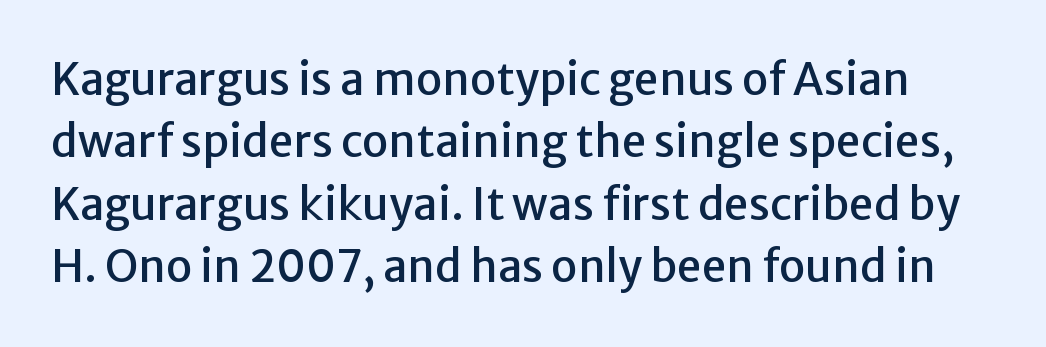
Default kerning and tracking; the words read as compact shapes. Horizontal bands of white between lines are of average thickness. The face used here is a sans, in the tradition of grotesques and geometrics. A typesetter would mark this as roman, not italic.
